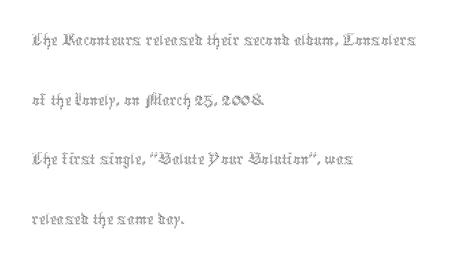
Weight class: somewhere from thin through regular. Caption: standard tracking, unaltered. The font's upright variant was chosen for this text. This rendering features lettering with no underline. This sample keeps an unexceptional amount of space between lines. Short and long lines alike share a common starting point at left.
